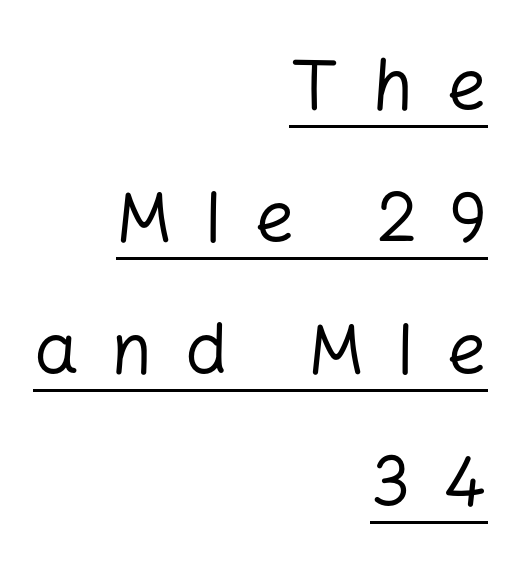
Q: Is the text bold? A: No.
Q: Is the text italic (slanted)? A: No, it is upright.
Q: Is the typeface a serif or a sans-serif typeface? A: Sans-serif.
Q: Is the text underlined? A: Yes.
Q: How is the paragraph aligned? A: Right-aligned.
Q: Is the spacing between letters normal or unusually wide? A: Unusually wide.
Q: Width (condensed, normal, or wide)? A: Normal.
Q: Stroke contrast? A: Low.
Q: x-height? A: Medium.
Q: Monospaced? A: No.
